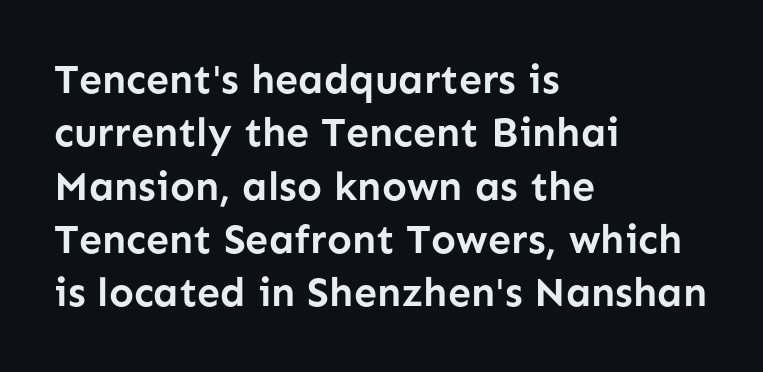
The image shows 41 px semibold sans-serif type, upright; set left-aligned, normal line spacing (1.3x), normal letter spacing, not underlined; low stroke contrast and a medium x-height.
